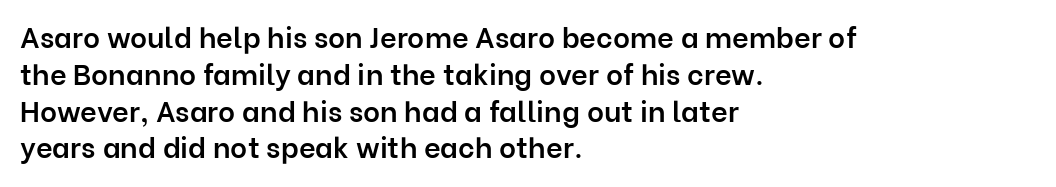
{"serif": "no", "italic": "no", "bold": "semi", "weight": "semibold", "width": "normal", "stroke_contrast": "low", "x_height": "medium", "monospaced": "no", "underline": "no", "align": "left", "line_spacing": "normal", "line_spacing_ratio": 1.27, "letter_spacing": "normal", "letter_spacing_em": 0.0, "glyph_px": 29}
